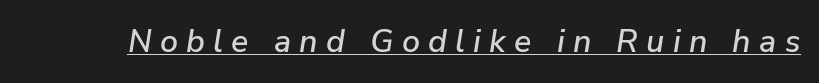
Letter spacing: wide. Yep, that's italic — everything's leaning. Glance below the letters and you will spot a drawn line. Character widths vary here, with narrow letters taking less room than wide ones.
